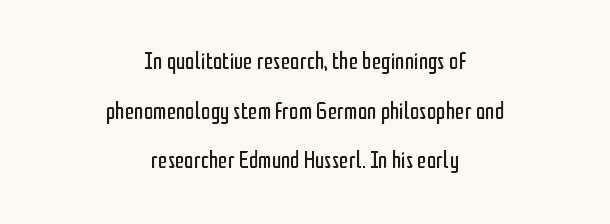
Q: Is the text bold? A: No.
Q: Is the text italic (slanted)? A: No, it is upright.
Q: Is the text underlined? A: No.
Q: How is the paragraph aligned? A: Centered.
Q: Is the spacing between letters normal or unusually wide? A: Normal.
Q: Is the spacing between lines tight, normal or loose? A: Loose.
